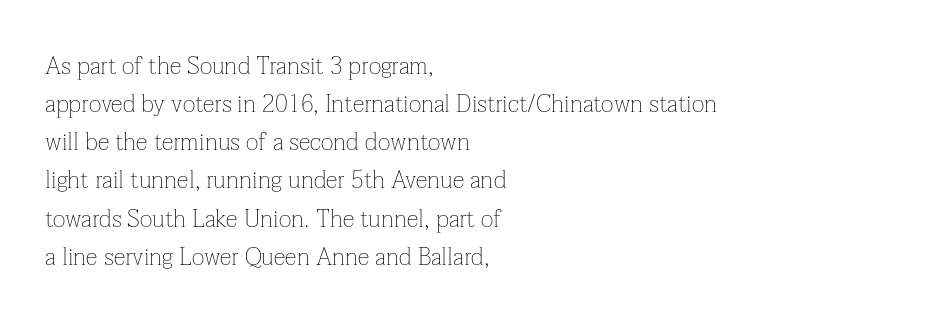
The image shows 24 px text type, upright; set left-aligned, normal line spacing (1.59x), normal letter spacing, not underlined.
